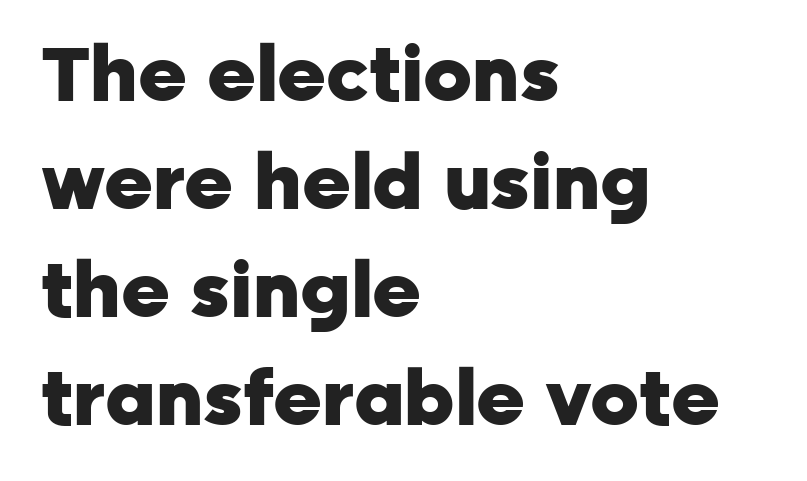
The rendering uses a moderate line-height, typical for paragraphs. Does extra space separate the letters? No, they use regular spacing. Characters remain perfectly vertical along every line. Quick note: underline off. Weight: bold. Spacing verdict: proportional, widths tailored to each character.
